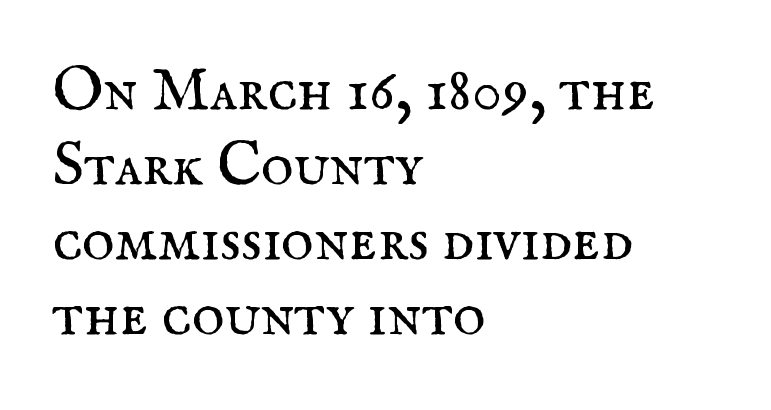
{"serif": "yes", "italic": "no", "bold": "no", "weight": "regular", "width": "normal", "stroke_contrast": "medium", "x_height": "small", "monospaced": "no", "underline": "no", "align": "left", "line_spacing_ratio": 1.21, "letter_spacing": "normal", "letter_spacing_em": 0.0, "glyph_px": 62}
